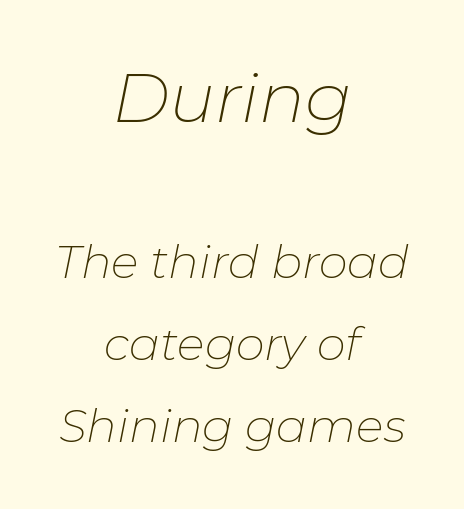
The image shows 69 px thin type, italic (leaning right); set centered, line spacing 1.78x, normal letter spacing, not underlined; the first (top) block is 1.5x larger; low stroke contrast and a medium x-height.
